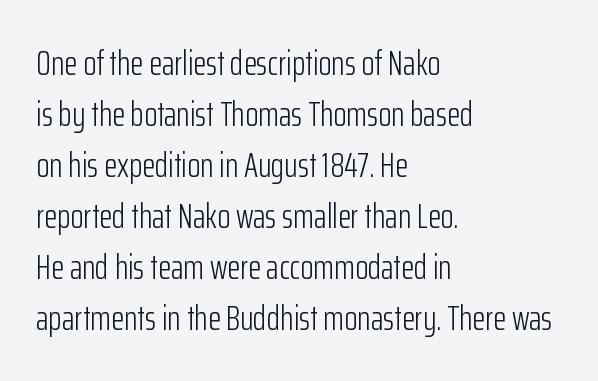
Q: Is the text bold? A: No.
Q: Is the text italic (slanted)? A: No, it is upright.
Q: Is the typeface a serif or a sans-serif typeface? A: Sans-serif.
Q: Is the text underlined? A: No.
Q: How is the paragraph aligned? A: Left-aligned.
Q: Is the spacing between letters normal or unusually wide? A: Normal.
Q: Is the spacing between lines tight, normal or loose? A: Normal.
Q: Width (condensed, normal, or wide)? A: Condensed.
Q: Stroke contrast? A: Low.
Q: x-height? A: Medium.
Q: Monospaced? A: No.
